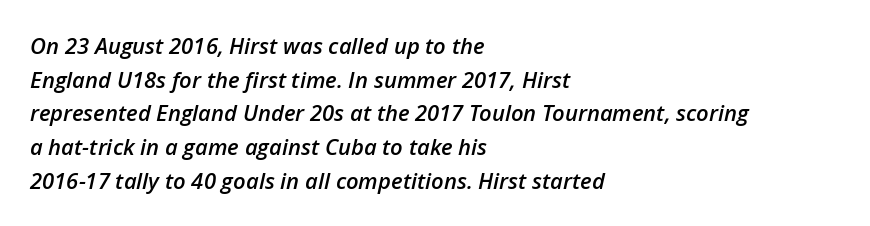
The image shows 22 px text type, italic (leaning right); set left-aligned, normal line spacing (1.53x), normal letter spacing, not underlined.
